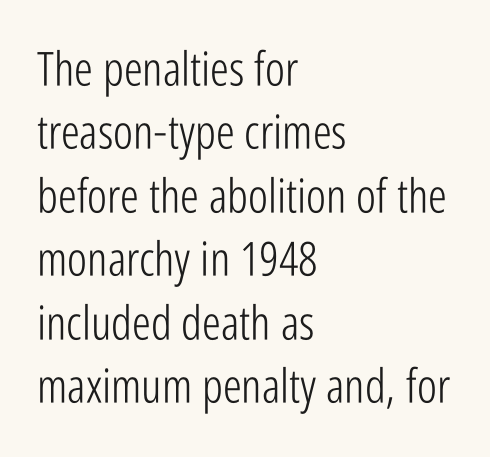
The image shows 47 px light, condensed sans-serif type, upright; set left-aligned, normal line spacing (1.35x), normal letter spacing, not underlined; low stroke contrast and a medium x-height.
